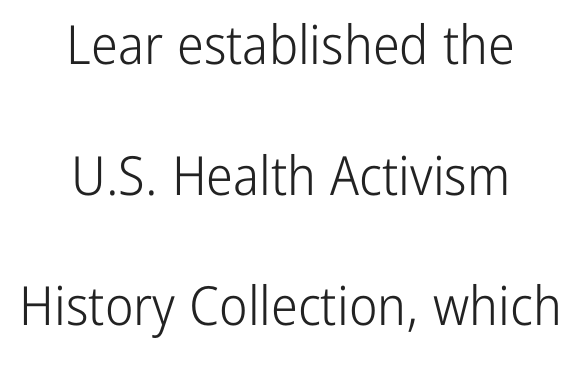
The image shows 54 px light, condensed sans-serif type, upright; set centered, loose line spacing (2.42x), normal letter spacing, not underlined; low stroke contrast and a medium x-height.
